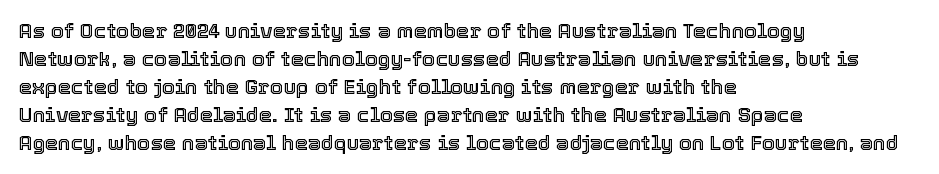
{"italic": "no", "underline": "no", "align": "left", "line_spacing": "normal", "line_spacing_ratio": 1.33, "letter_spacing": "normal", "letter_spacing_em": 0.0, "glyph_px": 21}
